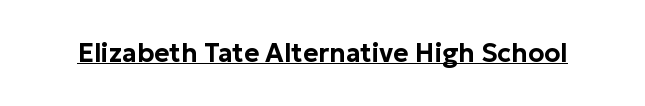
{"italic": "no", "underline": "yes", "letter_spacing": "normal", "letter_spacing_em": 0.0, "glyph_px": 26}
